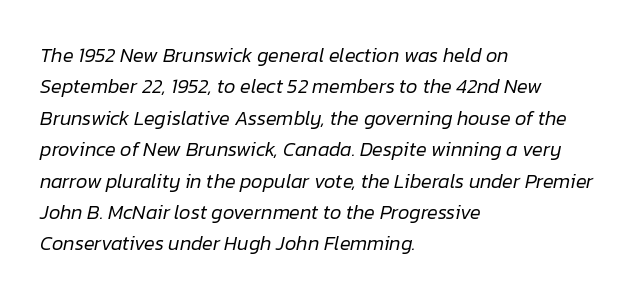
Q: Is the text bold? A: No.
Q: Is the text italic (slanted)? A: Yes, it leans right by about 12 degrees.
Q: Is the text underlined? A: No.
Q: How is the paragraph aligned? A: Left-aligned.
Q: Is the spacing between letters normal or unusually wide? A: Normal.
Q: Is the spacing between lines tight, normal or loose? A: Normal.
